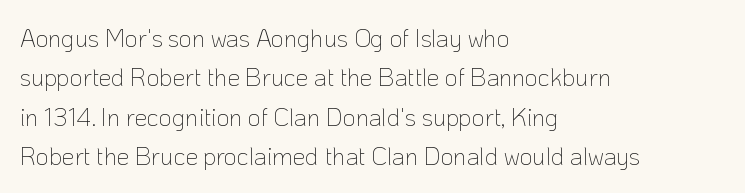
{"italic": "no", "bold": "no", "underline": "no", "align": "left", "line_spacing": "normal", "line_spacing_ratio": 1.58, "letter_spacing": "normal", "letter_spacing_em": 0.0, "glyph_px": 25}
